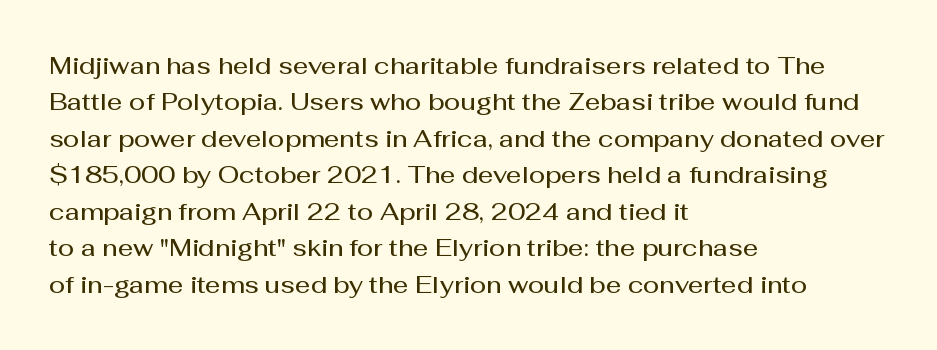
Q: Is the text bold? A: Semi-bold.
Q: Is the text italic (slanted)? A: No, it is upright.
Q: Is the text underlined? A: No.
Q: How is the paragraph aligned? A: Left-aligned.
Q: Is the spacing between letters normal or unusually wide? A: Normal.
Q: Is the spacing between lines tight, normal or loose? A: Normal.
